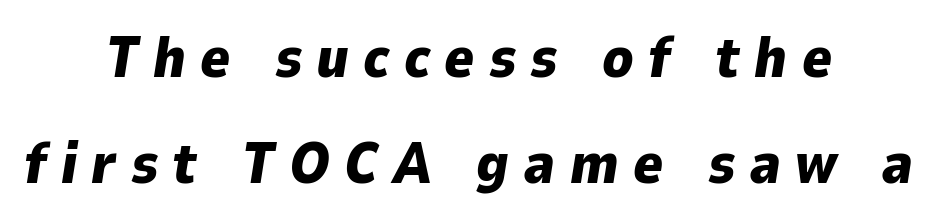
The image shows 57 px heavy type, italic (leaning right); set centered, line spacing 1.86x, unusually wide letter spacing (+0.25 em), not underlined; low stroke contrast and a medium x-height.
